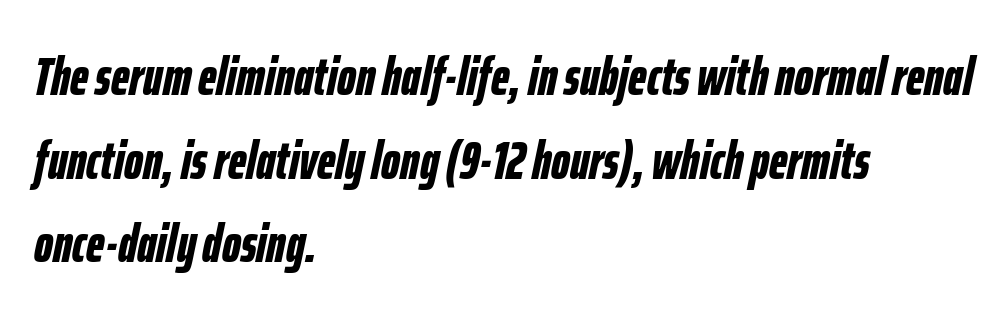
{"italic": "yes", "lean": "right", "slant_degrees": 12, "bold": "yes", "weight": "bold", "width": "condensed", "stroke_contrast": "low", "x_height": "medium", "monospaced": "no", "underline": "no", "align": "left", "line_spacing": "normal", "line_spacing_ratio": 1.58, "letter_spacing": "normal", "letter_spacing_em": 0.0, "glyph_px": 53}
